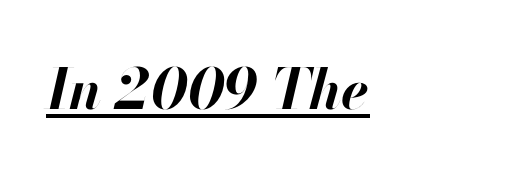
Q: Is the text bold? A: Yes.
Q: Is the text italic (slanted)? A: Yes, it leans right by about 13 degrees.
Q: Is the text underlined? A: Yes.
Q: Is the spacing between letters normal or unusually wide? A: Normal.
Q: Width (condensed, normal, or wide)? A: Normal.
Q: Stroke contrast? A: High.
Q: x-height? A: Small.
Q: Monospaced? A: No.
